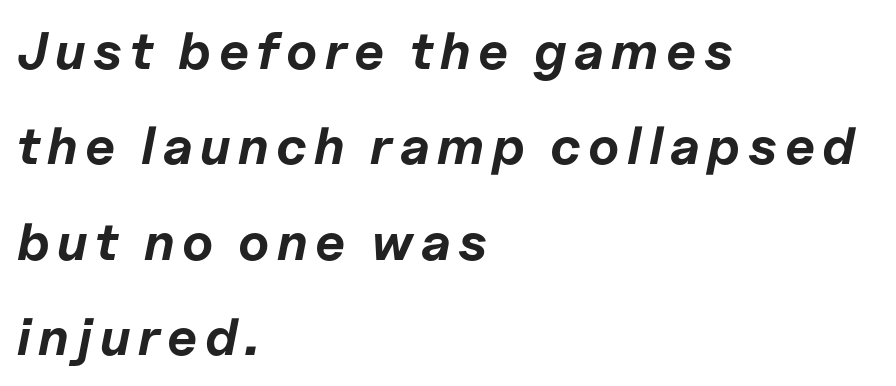
The image shows 53 px bold type, italic (leaning right); set left-aligned, line spacing 1.8x, not underlined; low stroke contrast and a medium x-height.
